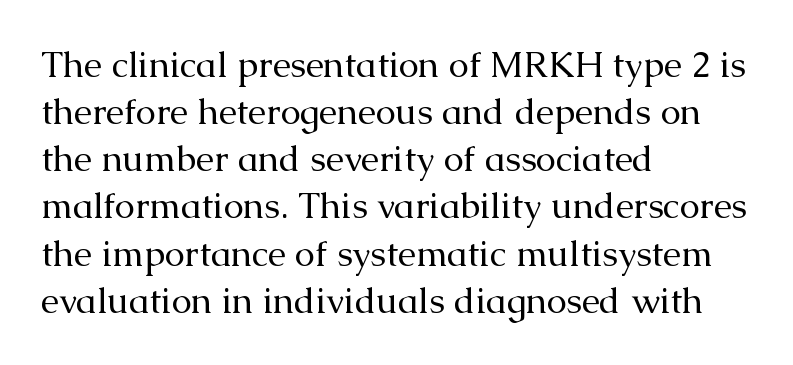
{"serif": "yes", "italic": "no", "bold": "no", "weight": "regular", "width": "normal", "stroke_contrast": "medium", "x_height": "medium", "monospaced": "no", "underline": "no", "align": "left", "line_spacing": "normal", "line_spacing_ratio": 1.31, "letter_spacing": "normal", "letter_spacing_em": 0.0, "glyph_px": 36}
